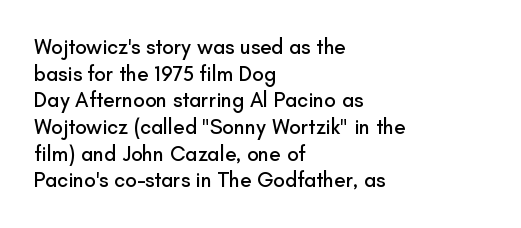
The image shows 21 px text type, upright; set left-aligned, normal line spacing (1.27x), normal letter spacing, not underlined.
